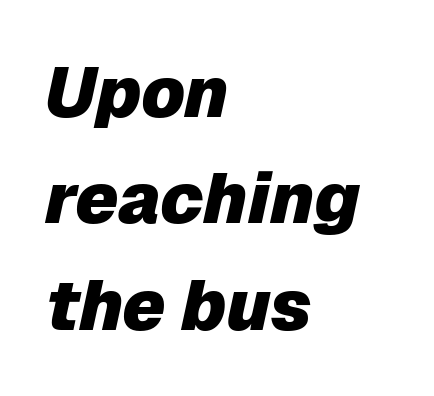
The image shows 71 px heavy type, italic (leaning right); set left-aligned, normal line spacing (1.5x), normal letter spacing, not underlined; low stroke contrast and a medium x-height.
